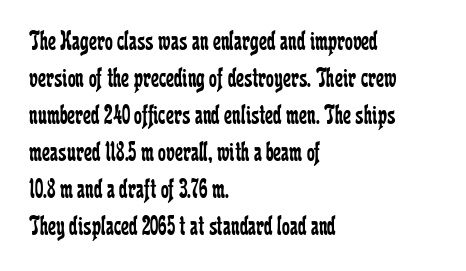
{"serif": "yes", "italic": "no", "bold": "no", "weight": "regular", "width": "condensed", "stroke_contrast": "low", "x_height": "medium", "monospaced": "no", "underline": "no", "align": "left", "line_spacing": "normal", "line_spacing_ratio": 1.32, "letter_spacing": "normal", "letter_spacing_em": 0.0, "glyph_px": 28}
